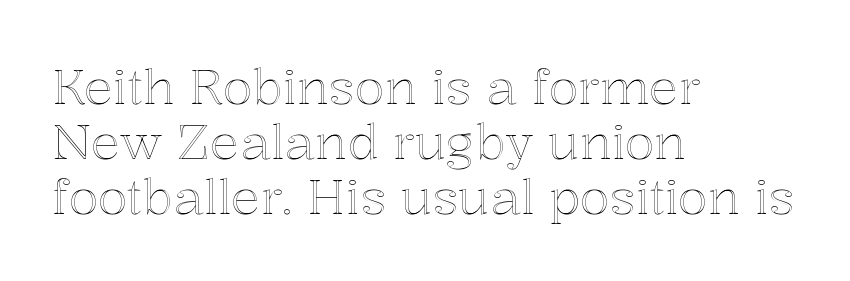
Q: Is the text italic (slanted)? A: No, it is upright.
Q: Is the text underlined? A: No.
Q: How is the paragraph aligned? A: Left-aligned.
Q: Is the spacing between letters normal or unusually wide? A: Normal.
Q: Is the spacing between lines tight, normal or loose? A: Tight.
Q: Width (condensed, normal, or wide)? A: Normal.
Q: x-height? A: Medium.
Q: Monospaced? A: No.
